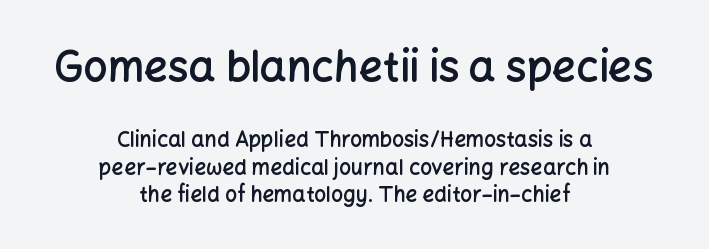
Q: Is the text bold? A: Semi-bold.
Q: Is the text italic (slanted)? A: No, it is upright.
Q: Is the typeface a serif or a sans-serif typeface? A: Sans-serif.
Q: Is the text underlined? A: No.
Q: How is the paragraph aligned? A: Centered.
Q: Is the spacing between letters normal or unusually wide? A: Normal.
Q: Is the spacing between lines tight, normal or loose? A: Normal.
Q: Which block of text is set in a larger size, the first (top) or the second (bottom)? A: The first (top) one.
Q: Width (condensed, normal, or wide)? A: Normal.
Q: Stroke contrast? A: Low.
Q: x-height? A: Medium.
Q: Monospaced? A: No.
